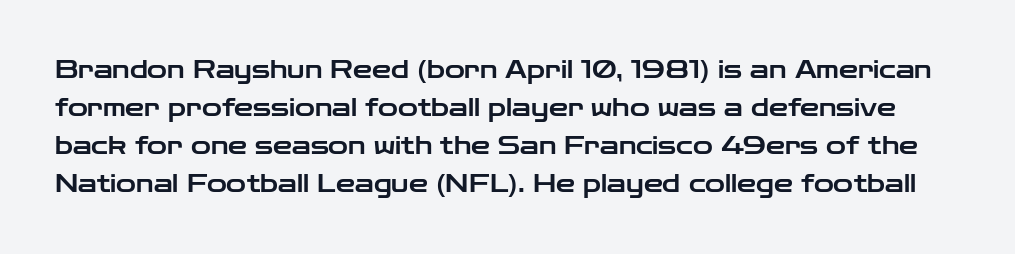
Q: Is the text italic (slanted)? A: No, it is upright.
Q: Is the text underlined? A: No.
Q: Is the spacing between letters normal or unusually wide? A: Normal.
Q: Is the spacing between lines tight, normal or loose? A: Normal.
